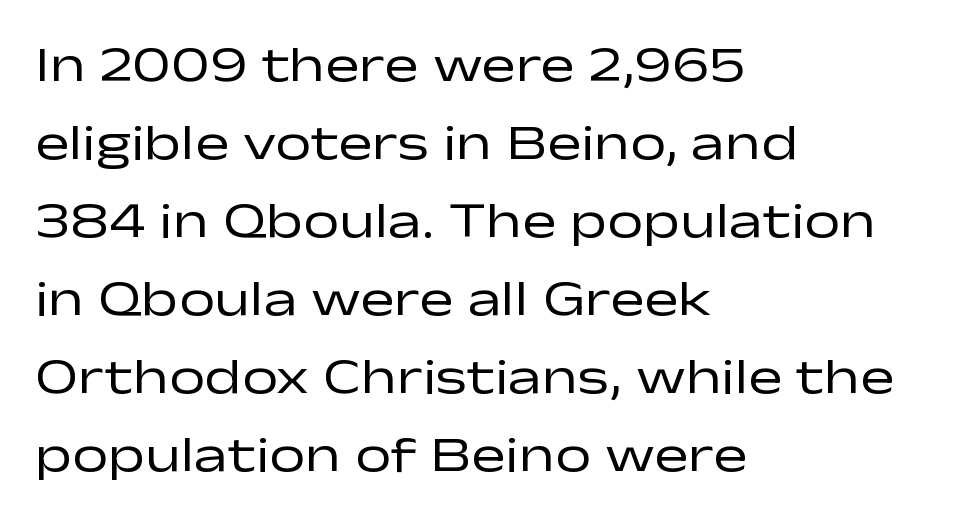
{"serif": "no", "italic": "no", "bold": "no", "weight": "regular", "width": "wide", "stroke_contrast": "low", "x_height": "medium", "monospaced": "no", "underline": "no", "align": "left", "line_spacing": "normal", "line_spacing_ratio": 1.53, "letter_spacing": "normal", "letter_spacing_em": 0.0, "glyph_px": 51}
